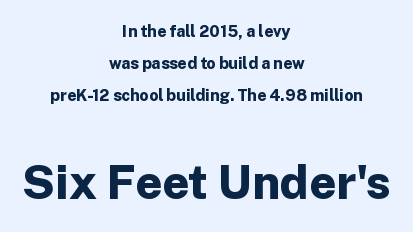
The image shows 47 px bold sans-serif type, upright; set centered, loose line spacing (1.99x), normal letter spacing, not underlined; the second (bottom) block is 2.94x larger; low stroke contrast and a medium x-height.
